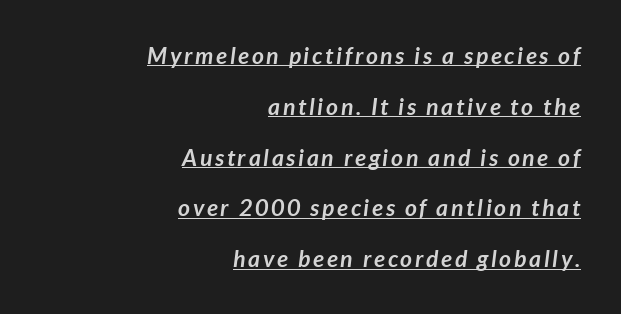
Notice how the stems are inclined rather than vertical — that's the hallmark of italics. Reading down the column, the eye jumps a long way to each next line. A baseline rule has been typeset under these characters. Compared with a flush-left layout, this one pins lines to the opposite, right side. Typesetter's note: full bold, strokes at maximum text heaviness.
